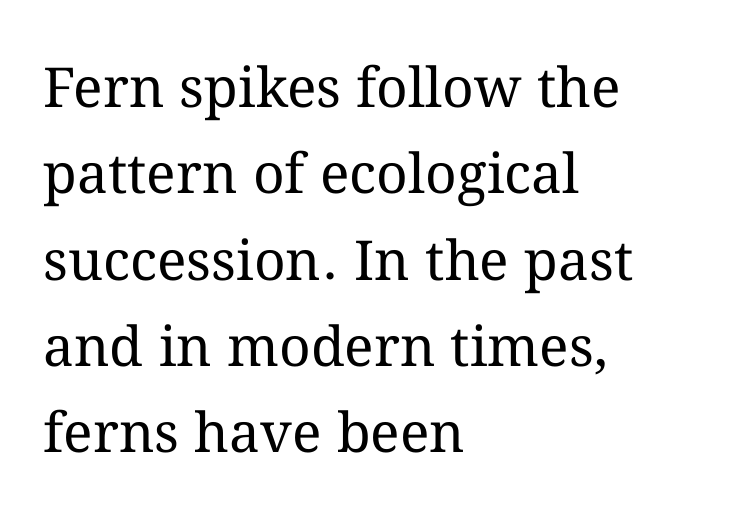
This is the regular roman posture of the typeface. Inter-character spacing is left at the font's built-in metrics. Only glyphs here, with clear space below each row. Vertical spacing — default. Proportional: the letters do not fall into vertical columns.
